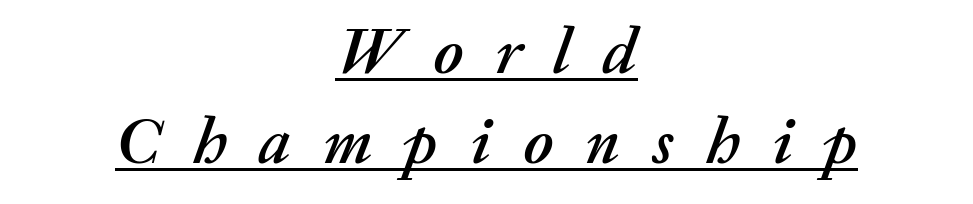
The lines sit at an ordinary, default distance from one another. These lines are rendered in a variable-pitch font. Beneath each row of characters lies a ruled line. Every character sits at an angle, as italics do.
